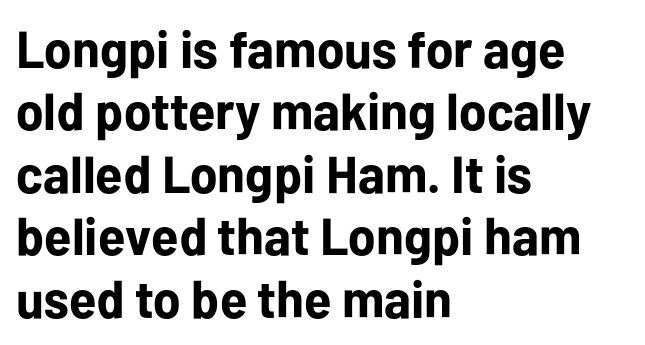
{"serif": "no", "italic": "no", "bold": "yes", "weight": "bold", "width": "normal", "stroke_contrast": "low", "x_height": "medium", "monospaced": "no", "underline": "no", "align": "left", "line_spacing_ratio": 1.2, "letter_spacing": "normal", "letter_spacing_em": 0.0, "glyph_px": 52}
